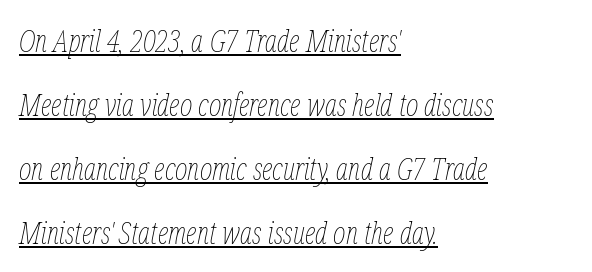
The image shows 30 px thin, condensed type, italic (leaning right); set left-aligned, loose line spacing (2.13x), normal letter spacing, underlined; low stroke contrast and a medium x-height.
